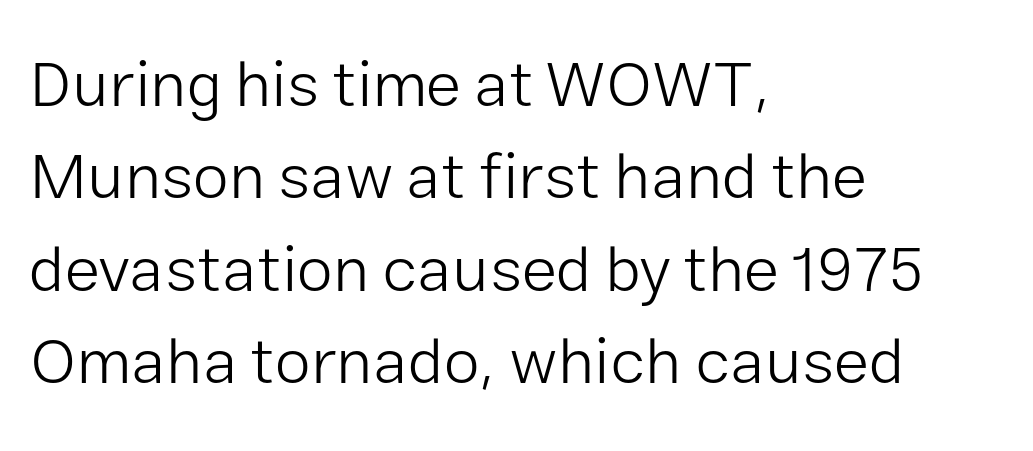
{"serif": "no", "italic": "no", "bold": "no", "weight": "light", "width": "normal", "stroke_contrast": "low", "x_height": "medium", "monospaced": "no", "underline": "no", "align": "left", "line_spacing": "normal", "line_spacing_ratio": 1.42, "letter_spacing": "normal", "letter_spacing_em": 0.0, "glyph_px": 65}
